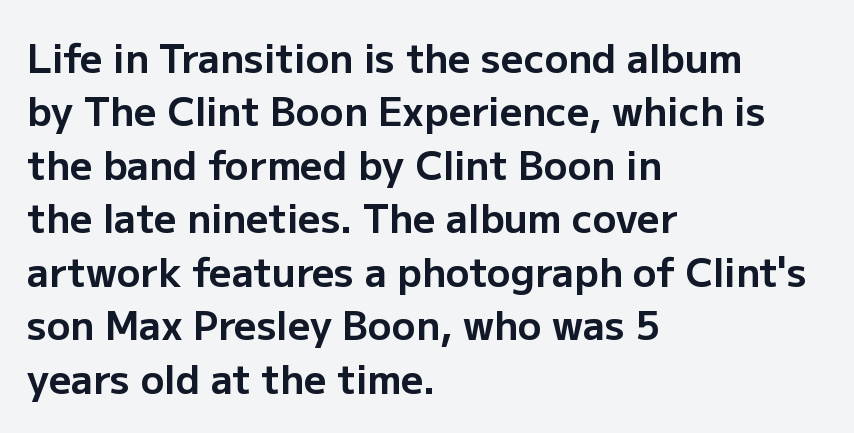
The image shows 39 px bold sans-serif type, upright; set left-aligned, normal line spacing (1.37x), normal letter spacing, not underlined; low stroke contrast and a medium x-height.
